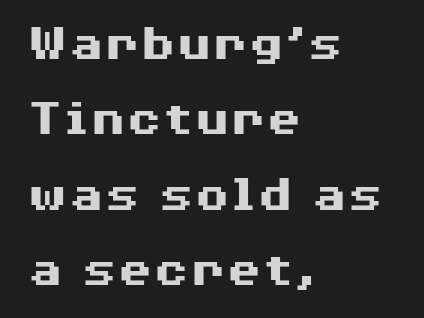
{"serif": "no", "italic": "no", "bold": "yes", "weight": "heavy", "width": "wide", "stroke_contrast": "medium", "x_height": "medium", "monospaced": "no", "underline": "no", "align": "left", "line_spacing": "normal", "line_spacing_ratio": 1.45, "letter_spacing": "normal", "letter_spacing_em": 0.0, "glyph_px": 52}
